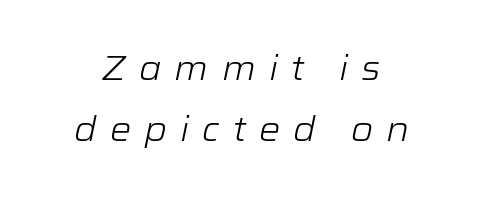
Q: Is the text bold? A: No.
Q: Is the text italic (slanted)? A: Yes, it leans right by about 12 degrees.
Q: Is the text underlined? A: No.
Q: How is the paragraph aligned? A: Centered.
Q: Is the spacing between letters normal or unusually wide? A: Unusually wide.
Q: Width (condensed, normal, or wide)? A: Wide.
Q: Stroke contrast? A: Low.
Q: x-height? A: Medium.
Q: Monospaced? A: No.
